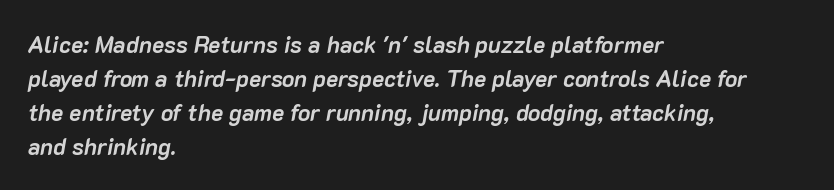
Teacher's note: observe the even left margin — that is flush-left alignment. Beneath every word, the page is bare. Observe the lean: these are italic letterforms. Is the type bold? Yes — the strokes are clearly thick and heavy.
